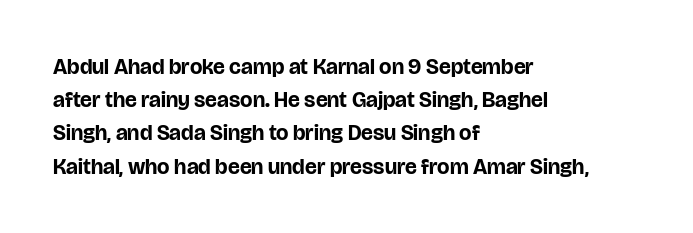
{"italic": "no", "bold": "yes", "underline": "no", "align": "left", "line_spacing": "normal", "line_spacing_ratio": 1.51, "letter_spacing": "normal", "letter_spacing_em": 0.0, "glyph_px": 22}
